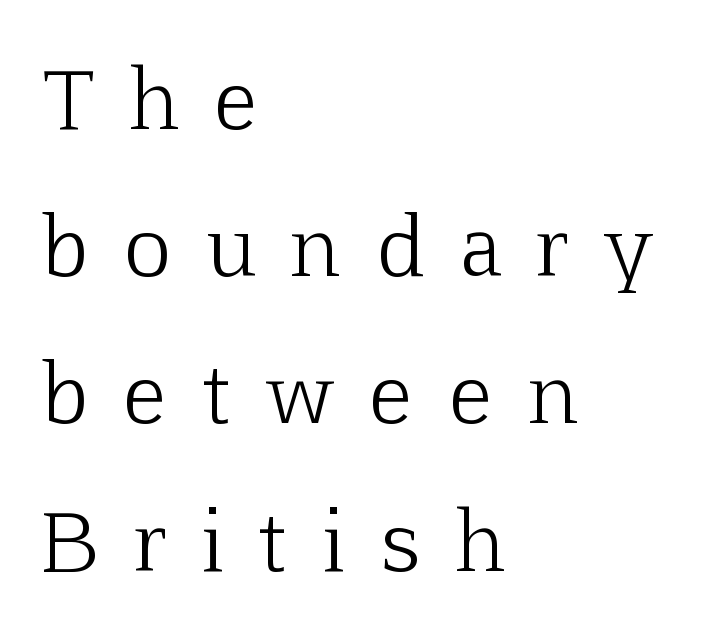
The gaps between neighbouring characters are conspicuously large. The gap between lines stays unmarked. Each letter's strokes conclude with small projecting serifs. The lettering stays uniformly vertical, giving the passage a roman look. Short and long lines alike share a common starting point at left. The strokes are not fattened; the text isn't bold.
